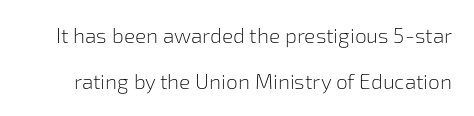
{"italic": "no", "bold": "no", "underline": "no", "line_spacing": "loose", "line_spacing_ratio": 2.18, "letter_spacing": "normal", "letter_spacing_em": 0.0, "glyph_px": 21}
